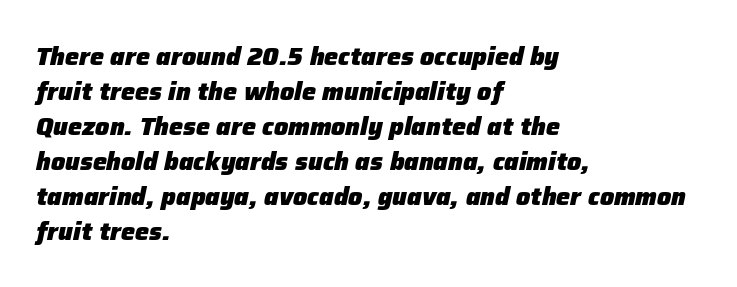
Q: Is the text bold? A: Yes.
Q: Is the text italic (slanted)? A: Yes, it leans right by about 12 degrees.
Q: Is the text underlined? A: No.
Q: How is the paragraph aligned? A: Left-aligned.
Q: Is the spacing between letters normal or unusually wide? A: Normal.
Q: Is the spacing between lines tight, normal or loose? A: Normal.
